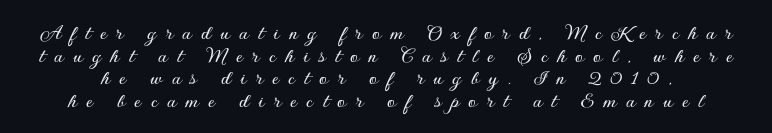
{"underline": "no", "line_spacing": "tight", "line_spacing_ratio": 0.98, "letter_spacing": "wide", "letter_spacing_em": 0.4, "glyph_px": 23}
